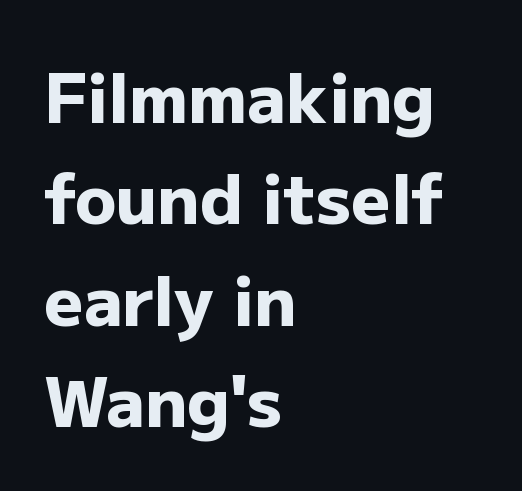
{"serif": "no", "italic": "no", "bold": "yes", "weight": "heavy", "width": "normal", "stroke_contrast": "low", "x_height": "medium", "monospaced": "no", "underline": "no", "align": "left", "line_spacing": "normal", "line_spacing_ratio": 1.49, "letter_spacing": "normal", "letter_spacing_em": 0.0, "glyph_px": 68}
